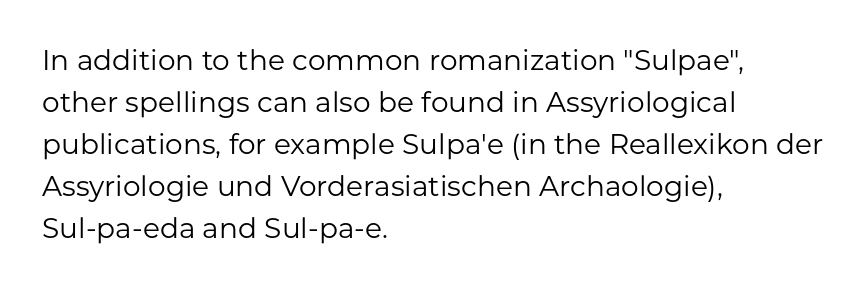
Q: Is the text bold? A: No.
Q: Is the text italic (slanted)? A: No, it is upright.
Q: Is the typeface a serif or a sans-serif typeface? A: Sans-serif.
Q: Is the text underlined? A: No.
Q: How is the paragraph aligned? A: Left-aligned.
Q: Is the spacing between letters normal or unusually wide? A: Normal.
Q: Is the spacing between lines tight, normal or loose? A: Normal.
Q: Width (condensed, normal, or wide)? A: Normal.
Q: Stroke contrast? A: Low.
Q: x-height? A: Medium.
Q: Monospaced? A: No.
